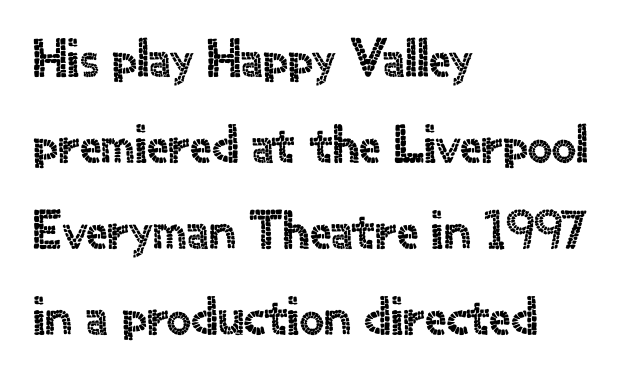
The image shows 54 px sans-serif type, upright; set left-aligned, normal line spacing (1.59x), normal letter spacing, not underlined; a small x-height.
